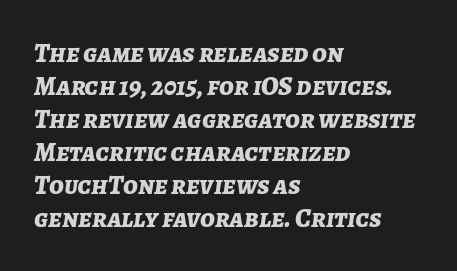
{"italic": "yes", "lean": "right", "slant_degrees": 7, "bold": "yes", "underline": "no", "align": "left", "line_spacing_ratio": 1.22, "letter_spacing": "normal", "letter_spacing_em": 0.0, "glyph_px": 27}
